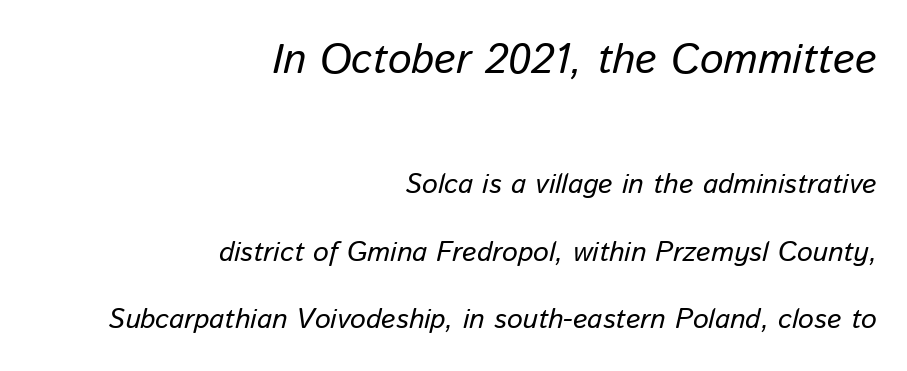
Looks like regular typesetting: each glyph gets only the width it needs. Short and long lines alike share a common ending point at right. The glyphs are unaccompanied by any horizontal stroke below them. Type size steps down from the first block to the second.
